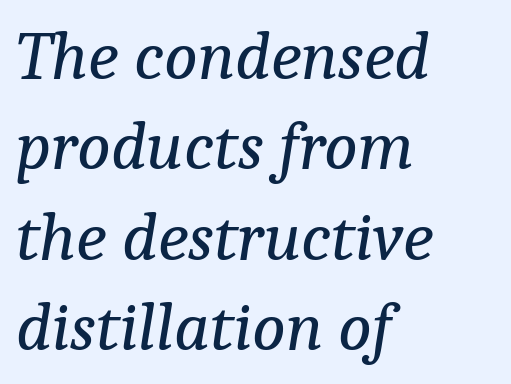
{"serif": "yes", "italic": "yes", "lean": "right", "slant_degrees": 9, "bold": "no", "weight": "regular", "width": "normal", "stroke_contrast": "low", "x_height": "medium", "monospaced": "no", "underline": "no", "align": "left", "line_spacing": "normal", "line_spacing_ratio": 1.29, "letter_spacing": "normal", "letter_spacing_em": 0.0, "glyph_px": 70}
